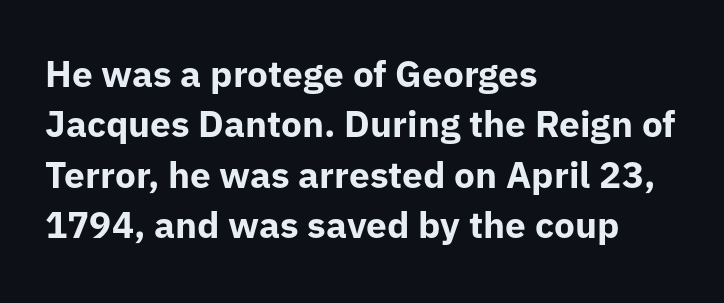
{"serif": "no", "italic": "no", "bold": "yes", "weight": "bold", "width": "normal", "stroke_contrast": "low", "x_height": "medium", "monospaced": "no", "underline": "no", "align": "left", "line_spacing": "normal", "line_spacing_ratio": 1.36, "letter_spacing": "normal", "letter_spacing_em": 0.0, "glyph_px": 37}
